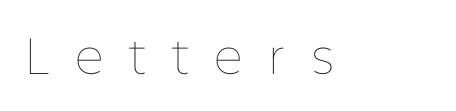
{"italic": "no", "bold": "no", "weight": "thin", "width": "normal", "stroke_contrast": "low", "x_height": "medium", "monospaced": "no", "underline": "no", "letter_spacing": "wide", "letter_spacing_em": 0.48, "glyph_px": 51}
